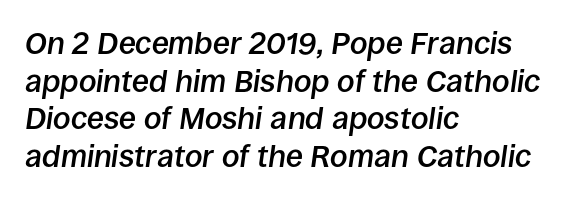
The image shows 31 px semibold type, italic (leaning right); set left-aligned, line spacing 1.21x, normal letter spacing, not underlined; low stroke contrast and a large x-height.
